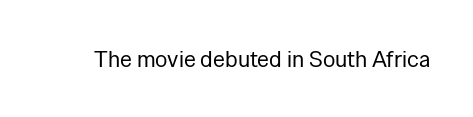
{"italic": "no", "bold": "no", "underline": "no", "letter_spacing": "normal", "letter_spacing_em": 0.0, "glyph_px": 23}
